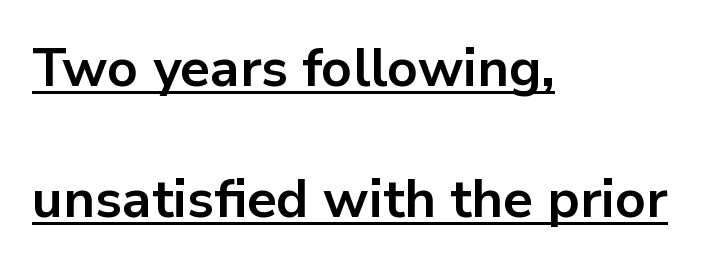
The image shows 53 px bold sans-serif type, upright; set left-aligned, loose line spacing (2.48x), normal letter spacing, underlined; low stroke contrast and a medium x-height.
